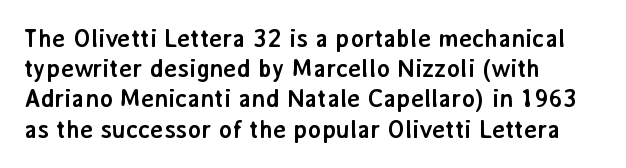
{"italic": "no", "bold": "yes", "underline": "no", "align": "left", "line_spacing_ratio": 1.21, "letter_spacing": "normal", "letter_spacing_em": 0.0, "glyph_px": 25}
